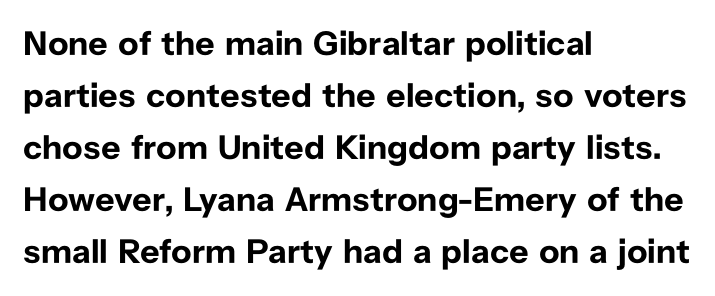
{"serif": "no", "italic": "no", "bold": "yes", "weight": "bold", "width": "normal", "stroke_contrast": "low", "x_height": "medium", "monospaced": "no", "underline": "no", "align": "left", "line_spacing": "normal", "line_spacing_ratio": 1.53, "letter_spacing": "normal", "letter_spacing_em": 0.0, "glyph_px": 34}
